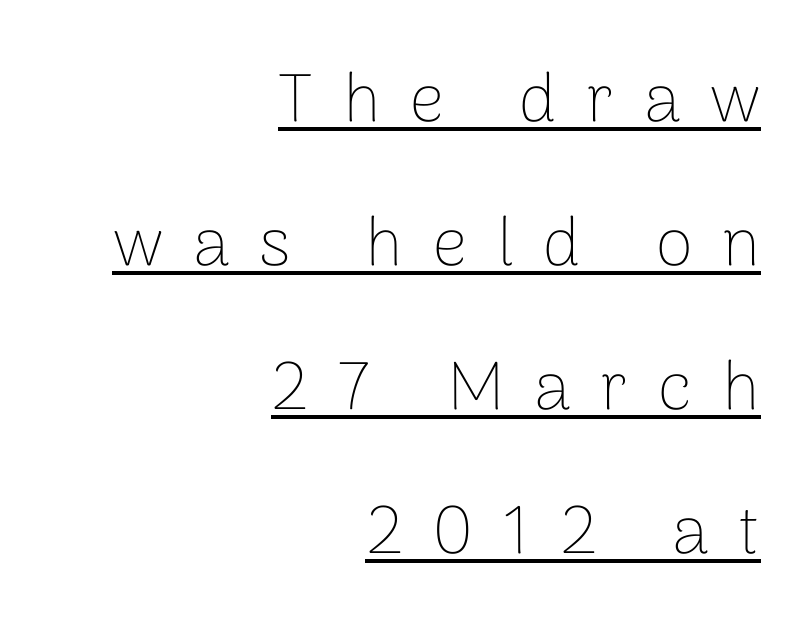
Q: Is the text bold? A: No.
Q: Is the text italic (slanted)? A: No, it is upright.
Q: Is the typeface a serif or a sans-serif typeface? A: Sans-serif.
Q: Is the text underlined? A: Yes.
Q: How is the paragraph aligned? A: Right-aligned.
Q: Is the spacing between letters normal or unusually wide? A: Unusually wide.
Q: Is the spacing between lines tight, normal or loose? A: Loose.
Q: Width (condensed, normal, or wide)? A: Normal.
Q: Stroke contrast? A: Low.
Q: x-height? A: Medium.
Q: Monospaced? A: No.
